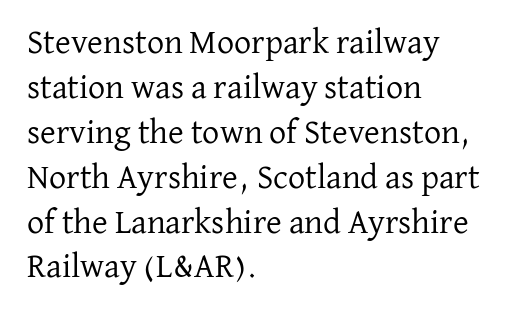
Line spacing here is normal. Is there any slant? The stems are plumb. The letters advance in unequal steps, a hallmark of proportional type. Notice how the passage keeps a crisp vertical edge on the left only.
